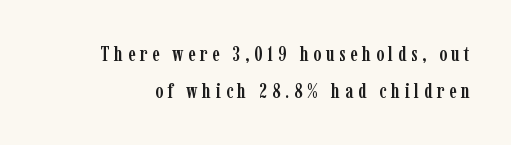
Q: Is the text italic (slanted)? A: No, it is upright.
Q: Is the text underlined? A: No.
Q: Is the spacing between letters normal or unusually wide? A: Unusually wide.
